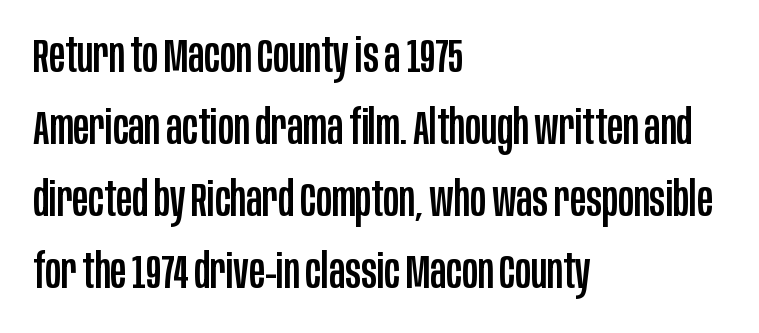
Does the lettering tilt? It doesn't — this is upright. This sample uses plain, unmodified letter spacing. No word sits above an underline. Regarding serifs, this sample does without them. Looks like regular typesetting: each glyph gets only the width it needs.
